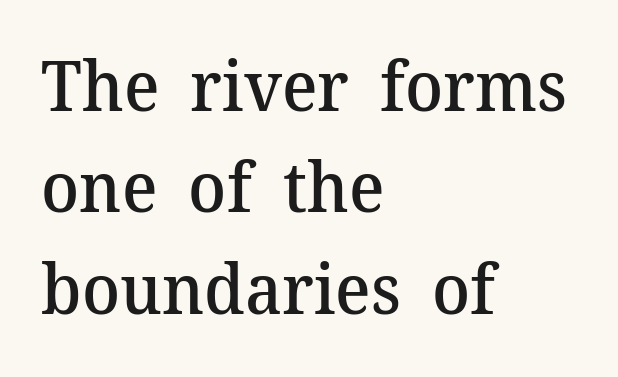
A serif font was chosen for this passage. The lettering stays uniformly vertical, giving the passage a roman look. Spacing verdict: proportional, widths tailored to each character. A typesetter would call this leading conventional body-copy spacing.
